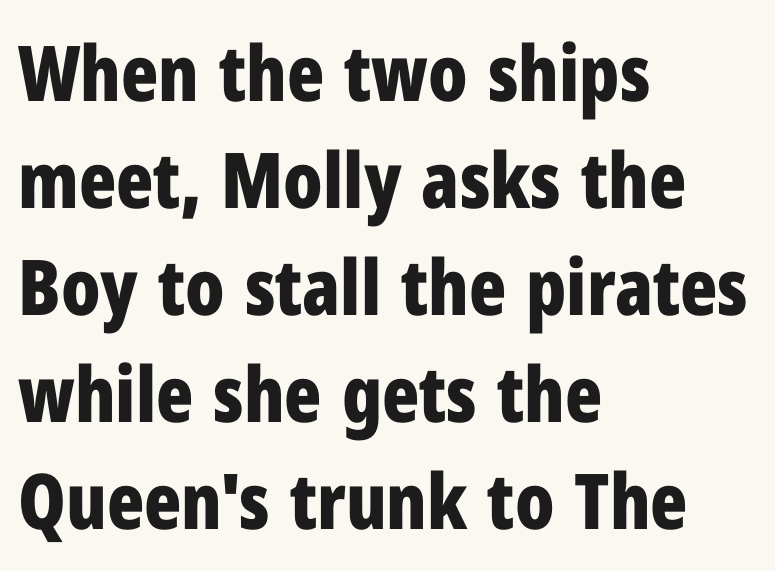
{"serif": "no", "italic": "no", "bold": "yes", "weight": "bold", "width": "condensed", "stroke_contrast": "low", "x_height": "medium", "monospaced": "no", "underline": "no", "align": "left", "line_spacing": "normal", "line_spacing_ratio": 1.39, "letter_spacing": "normal", "letter_spacing_em": 0.0, "glyph_px": 77}
